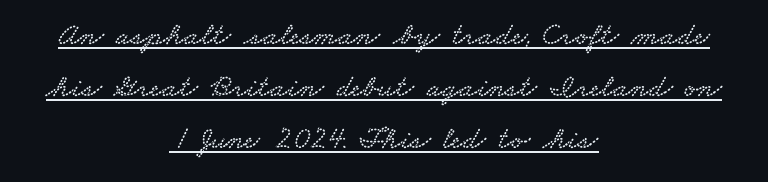
Q: Is the typeface a serif or a sans-serif typeface? A: Serif.
Q: Is the text underlined? A: Yes.
Q: How is the paragraph aligned? A: Centered.
Q: Is the spacing between letters normal or unusually wide? A: Normal.
Q: Is the spacing between lines tight, normal or loose? A: Normal.
Q: Width (condensed, normal, or wide)? A: Wide.
Q: Stroke contrast? A: Low.
Q: x-height? A: Small.
Q: Monospaced? A: No.
